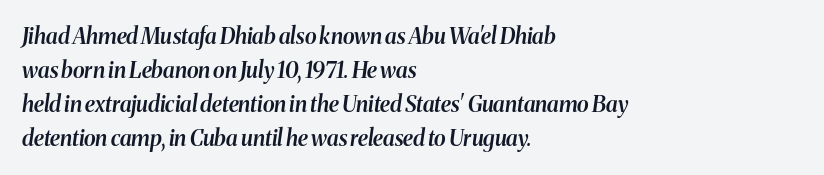
{"italic": "yes", "lean": "right", "slant_degrees": 8, "bold": "semi", "underline": "no", "align": "left", "line_spacing": "normal", "line_spacing_ratio": 1.55, "letter_spacing": "normal", "letter_spacing_em": 0.0, "glyph_px": 22}
